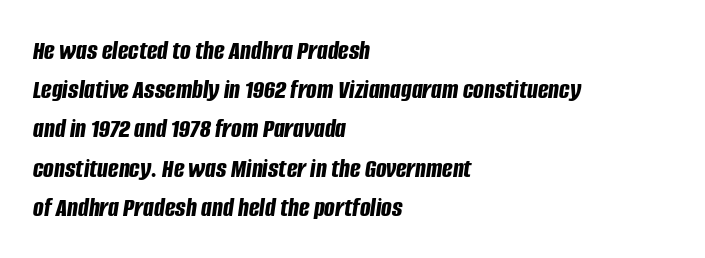
{"italic": "yes", "lean": "right", "slant_degrees": 8, "bold": "yes", "weight": "bold", "width": "condensed", "stroke_contrast": "low", "x_height": "large", "monospaced": "no", "underline": "no", "align": "left", "line_spacing": "normal", "line_spacing_ratio": 1.4, "letter_spacing": "normal", "letter_spacing_em": 0.0, "glyph_px": 28}
